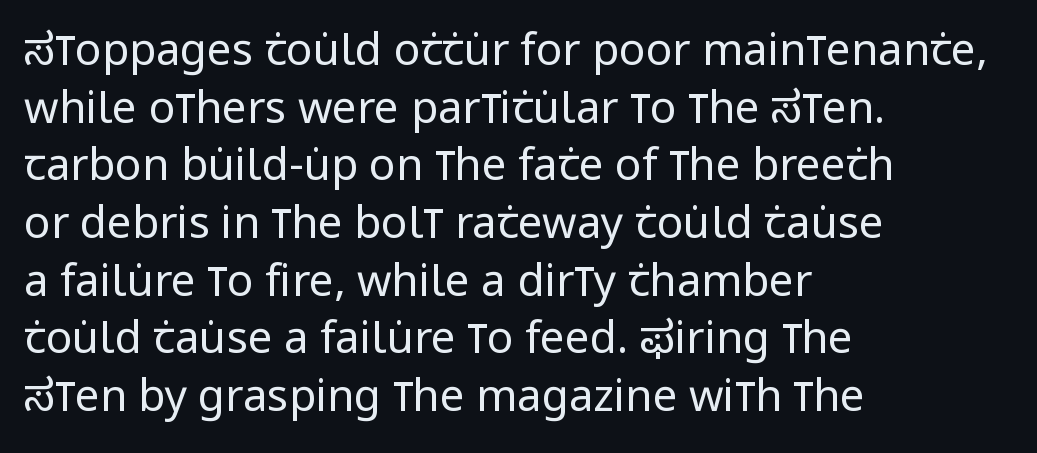
Posture: straight, roman, zero tilt. Rule under the text: the space is simply empty. Words appear dense and cohesive because spacing is normal. A typesetter would call this proportional, since set widths differ per character.
